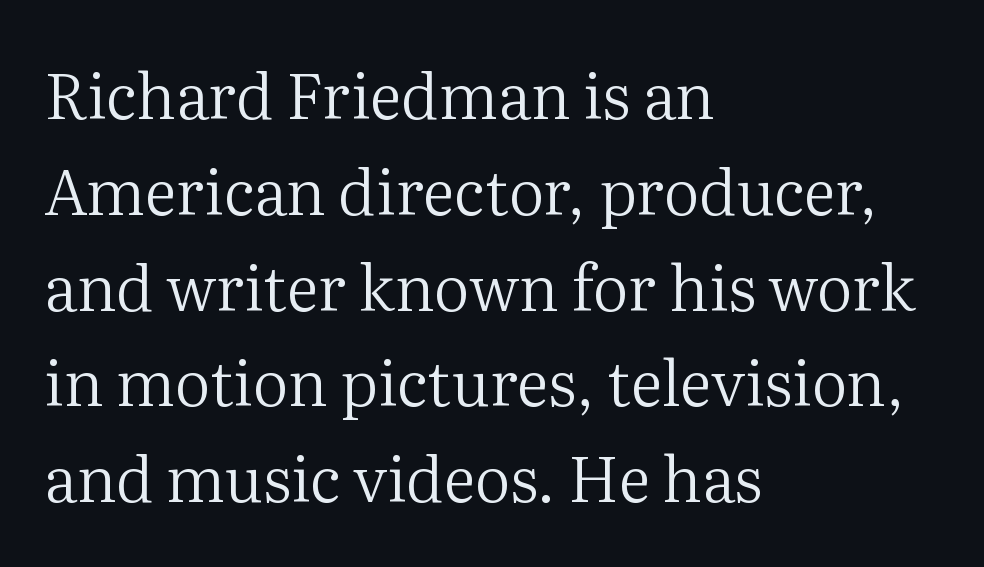
Q: Is the text bold? A: No.
Q: Is the text italic (slanted)? A: No, it is upright.
Q: Is the typeface a serif or a sans-serif typeface? A: Serif.
Q: Is the text underlined? A: No.
Q: How is the paragraph aligned? A: Left-aligned.
Q: Is the spacing between letters normal or unusually wide? A: Normal.
Q: Is the spacing between lines tight, normal or loose? A: Normal.
Q: Width (condensed, normal, or wide)? A: Normal.
Q: Stroke contrast? A: Medium.
Q: x-height? A: Medium.
Q: Monospaced? A: No.
